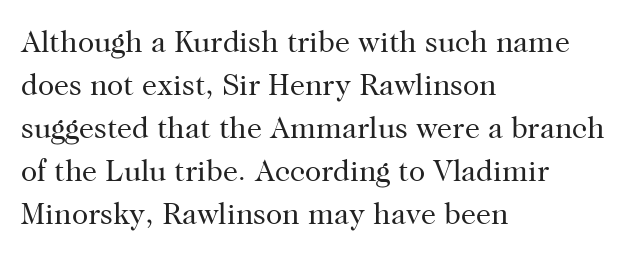
Character widths vary here, with narrow letters taking less room than wide ones. A clean baseline with only descenders dipping below it. Is there any slant? The stems are plumb. The letters sit at their default tracking, neither squeezed nor spread. Students, observe: this is what conventionally led text looks like.
